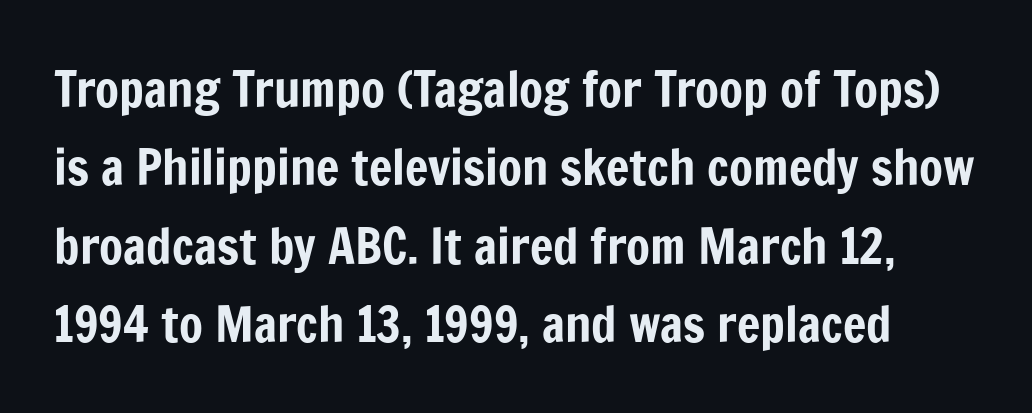
The image shows 49 px condensed sans-serif type, upright; set normal line spacing (1.6x), normal letter spacing, not underlined; low stroke contrast and a medium x-height.
